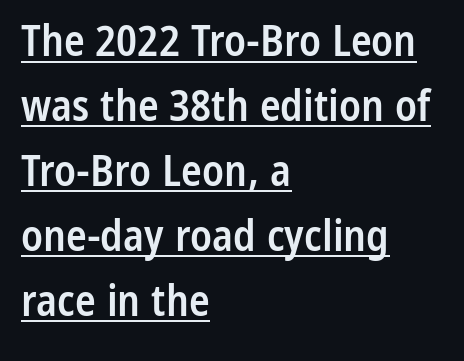
The lines in this sample share a left origin and differ only in where they stop. Weight: semibold (demi). When letters stand straight like this, we call the style roman or upright. Looks like someone drew a line under every word here. You could call the tracking neutral — neither tight nor loose. The block of text has a typical density, with ordinary space between rows.
